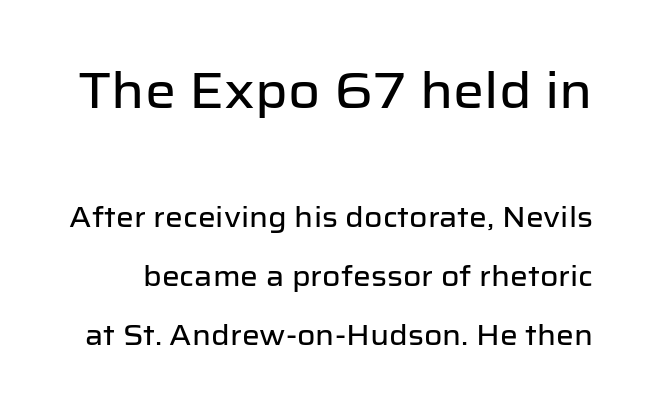
Q: Is the text italic (slanted)? A: No, it is upright.
Q: Is the typeface a serif or a sans-serif typeface? A: Sans-serif.
Q: Is the text underlined? A: No.
Q: Is the spacing between letters normal or unusually wide? A: Normal.
Q: Is the spacing between lines tight, normal or loose? A: Loose.
Q: Which block of text is set in a larger size, the first (top) or the second (bottom)? A: The first (top) one.
Q: Width (condensed, normal, or wide)? A: Normal.
Q: Stroke contrast? A: Low.
Q: x-height? A: Medium.
Q: Monospaced? A: No.
